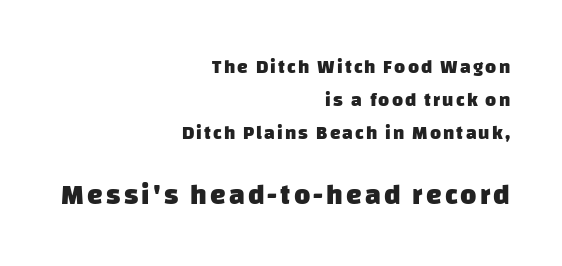
The image shows 28 px heavy sans-serif type; set right-aligned, line spacing 1.73x, not underlined; the second (bottom) block is 1.47x larger; low stroke contrast and a large x-height.
